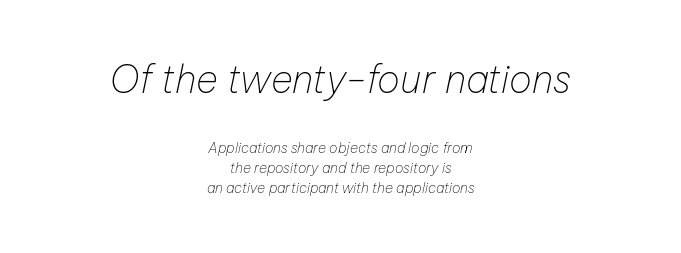
{"italic": "yes", "lean": "right", "slant_degrees": 12, "bold": "no", "weight": "thin", "width": "normal", "stroke_contrast": "low", "x_height": "medium", "monospaced": "no", "underline": "no", "align": "center", "line_spacing": "normal", "line_spacing_ratio": 1.42, "letter_spacing": "normal", "letter_spacing_em": 0.0, "larger_block": "first", "size_ratio": 2.71, "glyph_px": 38}
